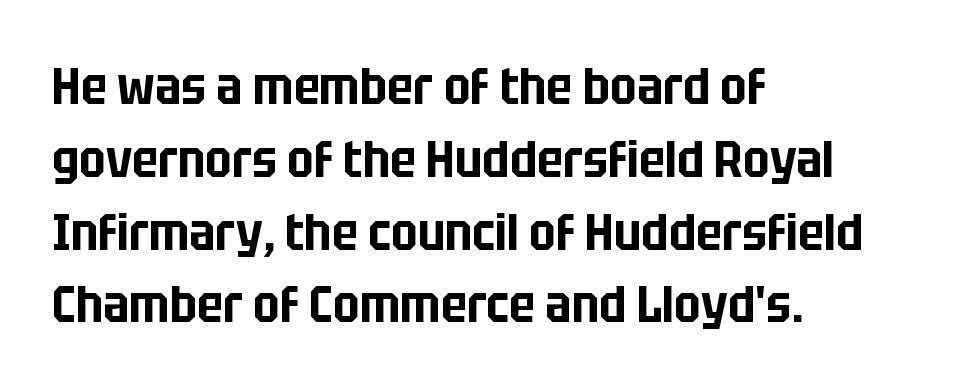
Q: Is the text italic (slanted)? A: No, it is upright.
Q: Is the typeface a serif or a sans-serif typeface? A: Sans-serif.
Q: Is the text underlined? A: No.
Q: How is the paragraph aligned? A: Left-aligned.
Q: Is the spacing between letters normal or unusually wide? A: Normal.
Q: Is the spacing between lines tight, normal or loose? A: Normal.
Q: Width (condensed, normal, or wide)? A: Condensed.
Q: Stroke contrast? A: Low.
Q: x-height? A: Large.
Q: Monospaced? A: No.
